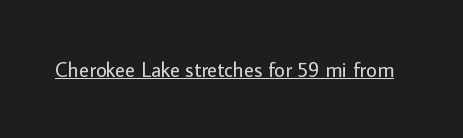
{"italic": "no", "bold": "no", "underline": "yes", "letter_spacing": "normal", "letter_spacing_em": 0.0, "glyph_px": 21}
